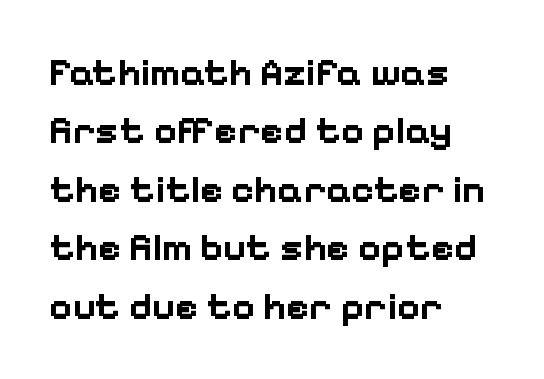
{"serif": "no", "italic": "no", "bold": "yes", "weight": "bold", "width": "normal", "stroke_contrast": "low", "x_height": "medium", "monospaced": "no", "underline": "no", "align": "left", "line_spacing": "normal", "line_spacing_ratio": 1.5, "letter_spacing": "normal", "letter_spacing_em": 0.0, "glyph_px": 39}
